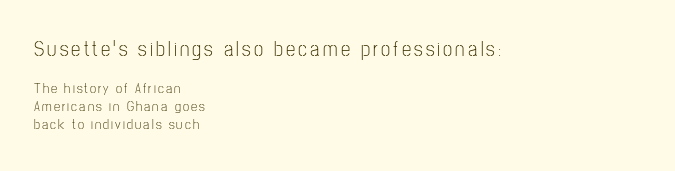
Q: Is the text bold? A: No.
Q: Is the text italic (slanted)? A: No, it is upright.
Q: Is the text underlined? A: No.
Q: How is the paragraph aligned? A: Left-aligned.
Q: Is the spacing between lines tight, normal or loose? A: Normal.
Q: Which block of text is set in a larger size, the first (top) or the second (bottom)? A: The first (top) one.
